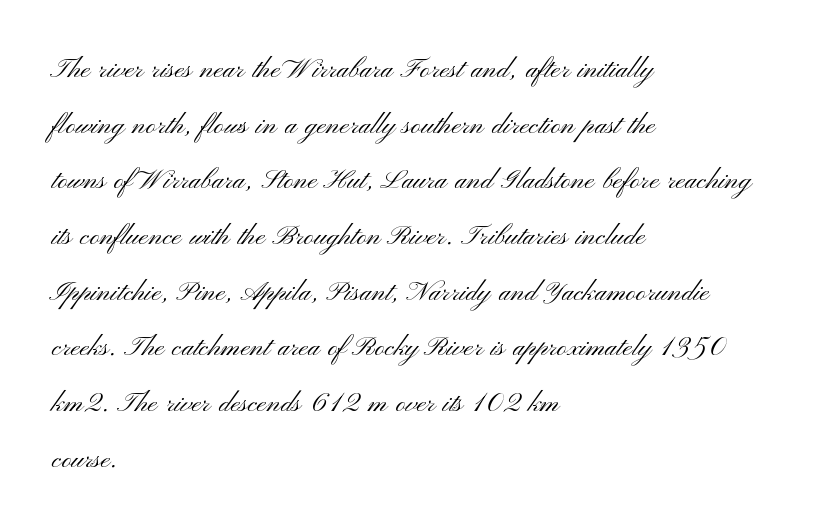
The font is comparable to plain body text, perhaps lighter. Is there much room between lines? A standard amount, neither cramped nor airy. Just letters on the line, the space beneath them empty. Alignment: flush left.
